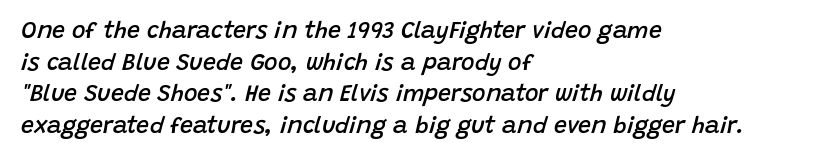
Q: Is the text bold? A: Semi-bold.
Q: Is the text italic (slanted)? A: Yes, it leans right by about 15 degrees.
Q: Is the text underlined? A: No.
Q: How is the paragraph aligned? A: Left-aligned.
Q: Is the spacing between letters normal or unusually wide? A: Normal.
Q: Is the spacing between lines tight, normal or loose? A: Normal.
